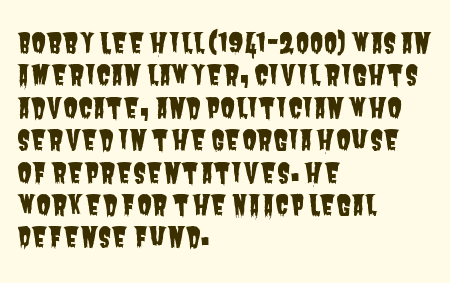
Q: Is the text underlined? A: No.
Q: How is the paragraph aligned? A: Left-aligned.
Q: Is the spacing between letters normal or unusually wide? A: Normal.
